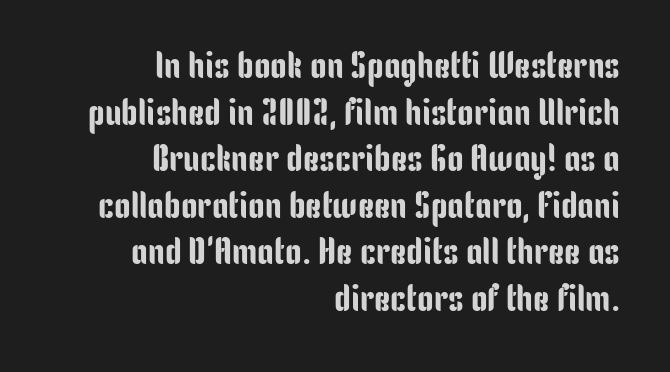
Q: Is the text italic (slanted)? A: No, it is upright.
Q: Is the typeface a serif or a sans-serif typeface? A: Sans-serif.
Q: Is the text underlined? A: No.
Q: How is the paragraph aligned? A: Right-aligned.
Q: Is the spacing between letters normal or unusually wide? A: Normal.
Q: Is the spacing between lines tight, normal or loose? A: Normal.
Q: Width (condensed, normal, or wide)? A: Condensed.
Q: Stroke contrast? A: Low.
Q: x-height? A: Medium.
Q: Monospaced? A: No.
